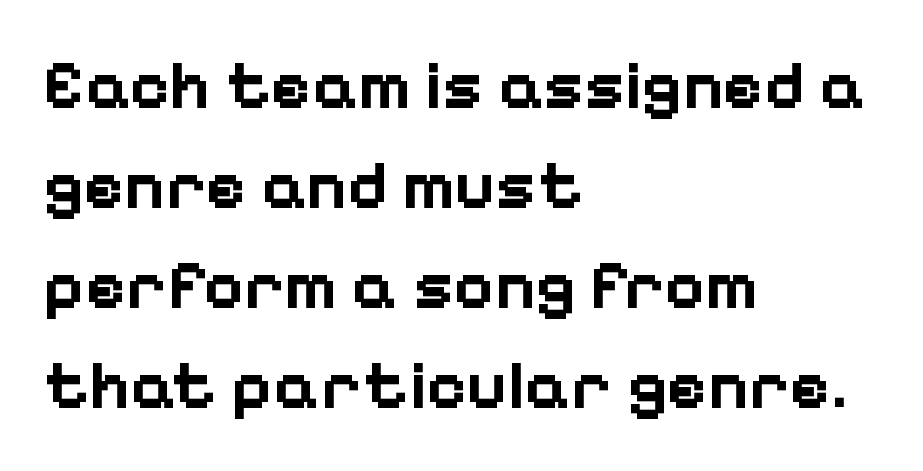
{"serif": "no", "italic": "no", "bold": "yes", "weight": "bold", "width": "normal", "stroke_contrast": "low", "x_height": "medium", "monospaced": "no", "underline": "no", "align": "left", "line_spacing": "normal", "line_spacing_ratio": 1.45, "letter_spacing": "normal", "letter_spacing_em": 0.0, "glyph_px": 69}
